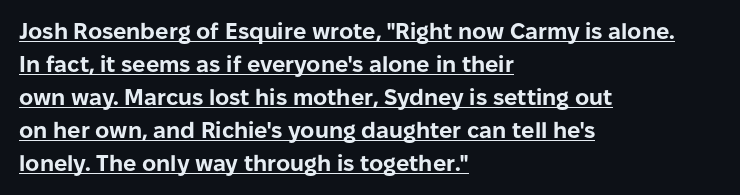
Emphasis is given by a line drawn under the lettering. The rendering uses a bold face; every stroke is thick and dark. Is the letter spacing exaggerated? No — it looks like the ordinary default. The space between consecutive lines is moderate. Italic? Not at all — the glyphs are vertical.
